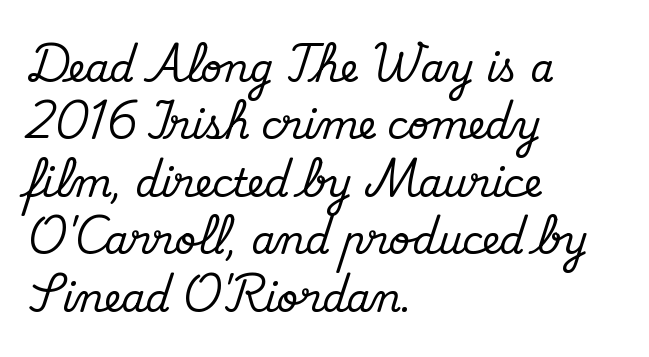
{"serif": "yes", "width": "normal", "stroke_contrast": "medium", "x_height": "small", "monospaced": "no", "underline": "no", "align": "left", "line_spacing": "normal", "line_spacing_ratio": 1.51, "letter_spacing": "normal", "letter_spacing_em": 0.0, "glyph_px": 38}
